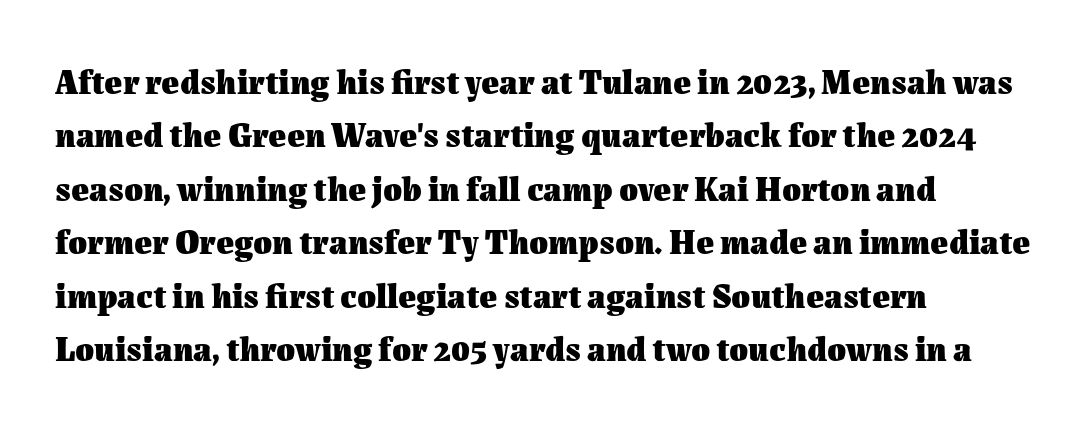
Q: Is the text bold? A: Yes.
Q: Is the text italic (slanted)? A: No, it is upright.
Q: Is the text underlined? A: No.
Q: How is the paragraph aligned? A: Left-aligned.
Q: Is the spacing between letters normal or unusually wide? A: Normal.
Q: Is the spacing between lines tight, normal or loose? A: Normal.
Q: Width (condensed, normal, or wide)? A: Normal.
Q: Stroke contrast? A: Medium.
Q: x-height? A: Medium.
Q: Monospaced? A: No.
